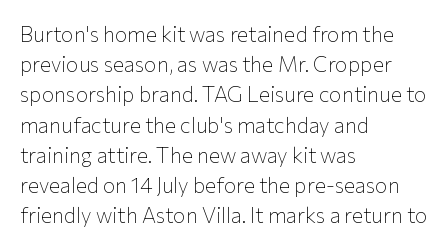
The image shows 21 px text type, upright; set left-aligned, normal line spacing (1.44x), normal letter spacing, not underlined.
